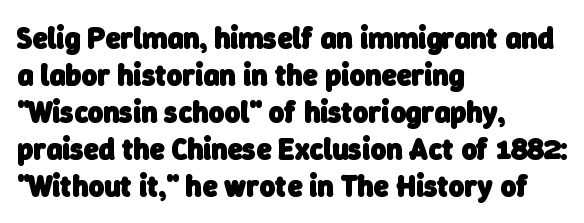
What weight is shown? A full bold with thick strokes. A student would call this left alignment; a typographer would say flush left, rag right. Each letter's strokes conclude bluntly, with no projecting serifs. Short note: letters normally spaced.
